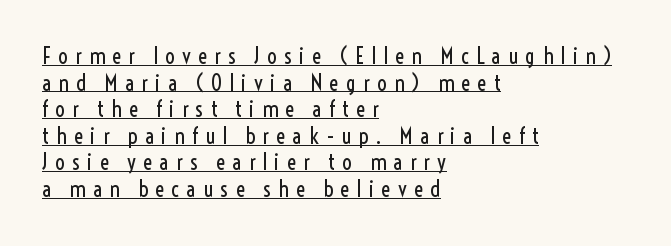
The image shows 22 px text type, upright; set left-aligned, line spacing 1.21x, unusually wide letter spacing (+0.32 em), underlined.
